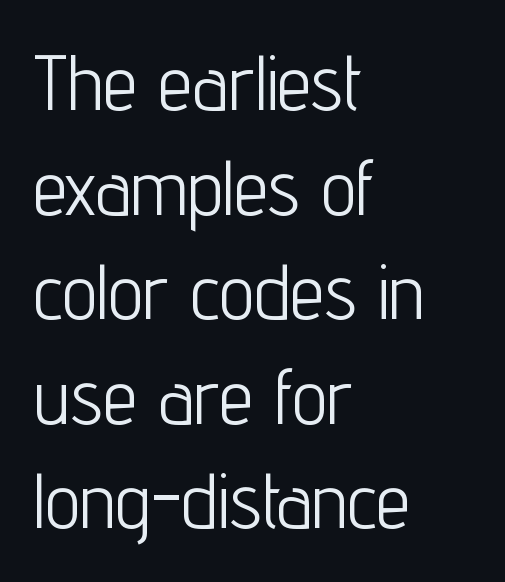
Q: Is the text bold? A: No.
Q: Is the text italic (slanted)? A: No, it is upright.
Q: Is the typeface a serif or a sans-serif typeface? A: Sans-serif.
Q: Is the text underlined? A: No.
Q: How is the paragraph aligned? A: Left-aligned.
Q: Is the spacing between letters normal or unusually wide? A: Normal.
Q: Is the spacing between lines tight, normal or loose? A: Normal.
Q: Width (condensed, normal, or wide)? A: Condensed.
Q: Stroke contrast? A: Low.
Q: x-height? A: Medium.
Q: Monospaced? A: No.
